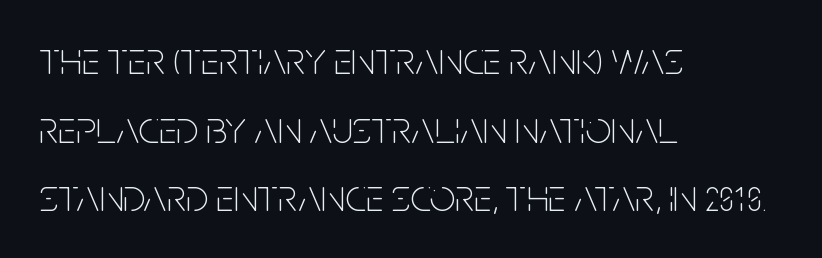
Q: Is the text bold? A: No.
Q: Is the text italic (slanted)? A: No, it is upright.
Q: Is the typeface a serif or a sans-serif typeface? A: Sans-serif.
Q: Is the text underlined? A: No.
Q: How is the paragraph aligned? A: Left-aligned.
Q: Is the spacing between letters normal or unusually wide? A: Normal.
Q: Is the spacing between lines tight, normal or loose? A: Normal.
Q: Width (condensed, normal, or wide)? A: Condensed.
Q: Stroke contrast? A: Low.
Q: x-height? A: Large.
Q: Monospaced? A: No.
